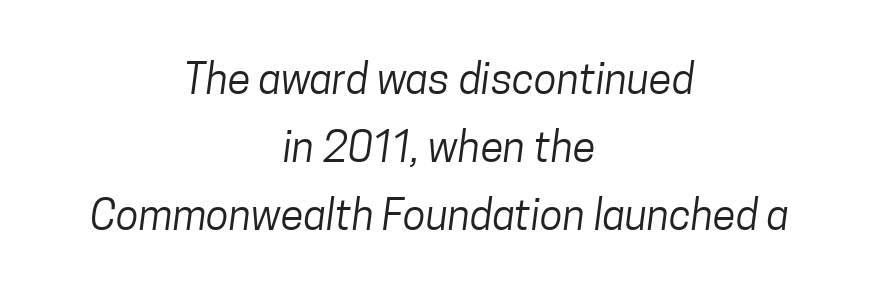
{"serif": "no", "bold": "no", "weight": "regular", "width": "condensed", "stroke_contrast": "low", "x_height": "medium", "monospaced": "no", "underline": "no", "align": "center", "line_spacing": "normal", "line_spacing_ratio": 1.62, "letter_spacing": "normal", "letter_spacing_em": 0.0, "glyph_px": 42}
